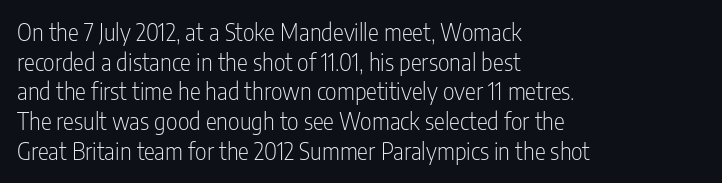
The image shows 23 px text type, upright; set left-aligned, normal line spacing (1.29x), normal letter spacing, not underlined.
